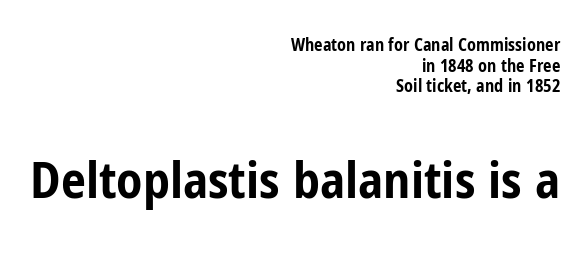
Q: Is the text bold? A: Yes.
Q: Is the text italic (slanted)? A: No, it is upright.
Q: Is the typeface a serif or a sans-serif typeface? A: Sans-serif.
Q: Is the text underlined? A: No.
Q: How is the paragraph aligned? A: Right-aligned.
Q: Is the spacing between letters normal or unusually wide? A: Normal.
Q: Which block of text is set in a larger size, the first (top) or the second (bottom)? A: The second (bottom) one.
Q: Width (condensed, normal, or wide)? A: Condensed.
Q: Stroke contrast? A: Low.
Q: x-height? A: Medium.
Q: Monospaced? A: No.
